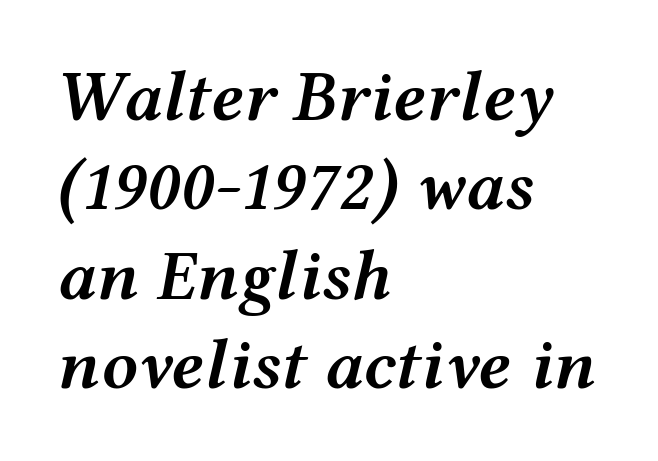
Each line starts at the same left margin while the right side varies. How are the letters spaced? Ordinarily, with no added tracking. The passage shown is semibold, sitting just below true bold. Do the characters align in a grid? No, the font is proportional. When letters slant like this, we call the style italic.
